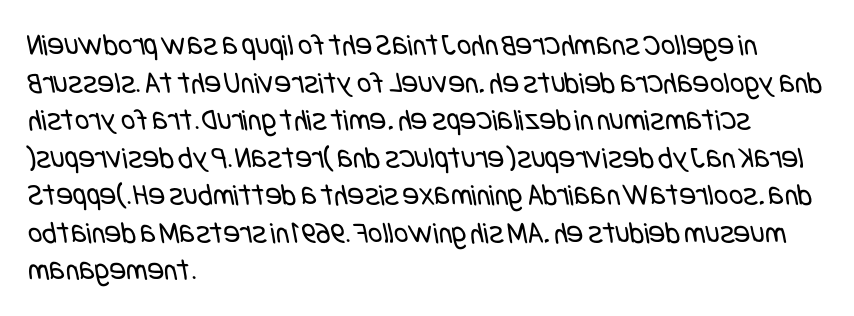
The image shows 31 px regular-weight, condensed sans-serif type; set left-aligned, line spacing 1.21x, normal letter spacing, not underlined; low stroke contrast and a large x-height.
